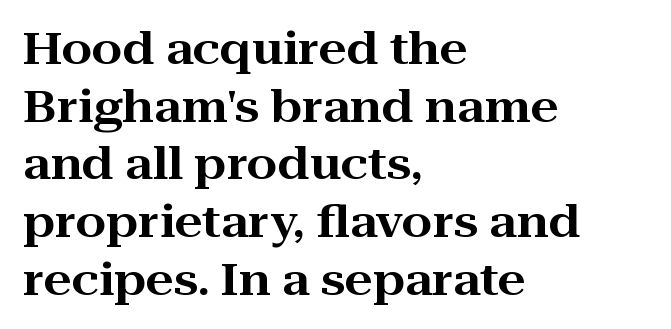
Q: Is the text italic (slanted)? A: No, it is upright.
Q: Is the typeface a serif or a sans-serif typeface? A: Serif.
Q: Is the text underlined? A: No.
Q: How is the paragraph aligned? A: Left-aligned.
Q: Is the spacing between letters normal or unusually wide? A: Normal.
Q: Is the spacing between lines tight, normal or loose? A: Normal.
Q: Width (condensed, normal, or wide)? A: Wide.
Q: Stroke contrast? A: High.
Q: x-height? A: Medium.
Q: Monospaced? A: No.
